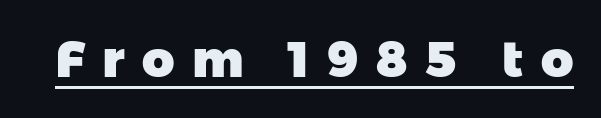
{"serif": "no", "bold": "yes", "weight": "heavy", "width": "normal", "stroke_contrast": "low", "x_height": "medium", "monospaced": "no", "underline": "yes", "letter_spacing": "wide", "letter_spacing_em": 0.35, "glyph_px": 50}
